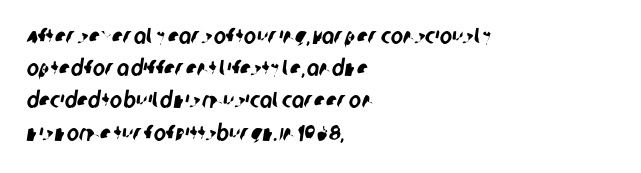
The image shows 23 px text type; set left-aligned, normal line spacing (1.4x), normal letter spacing, not underlined.
